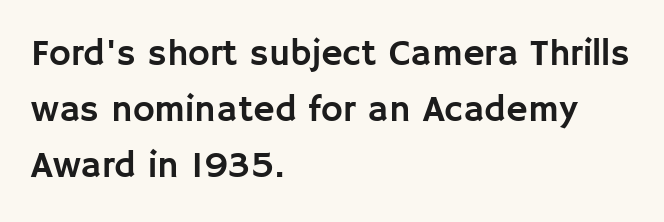
The rendering uses natural spacing where letterforms have individual widths. In terms of posture, this sample is upright. Compared with typical paragraphs, the rows here are spaced about the same. Each row of text sits above clean, open space.
